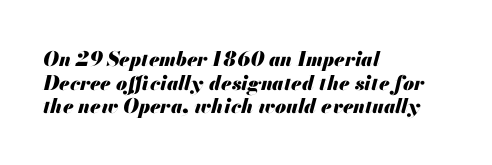
The image shows 20 px bold type, italic (leaning right); set left-aligned, line spacing 1.18x, normal letter spacing, not underlined.
